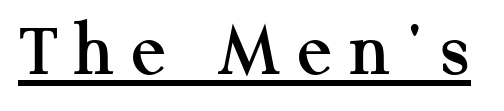
{"serif": "yes", "italic": "no", "width": "normal", "stroke_contrast": "medium", "x_height": "medium", "monospaced": "no", "underline": "yes", "letter_spacing": "wide", "letter_spacing_em": 0.22, "glyph_px": 80}
